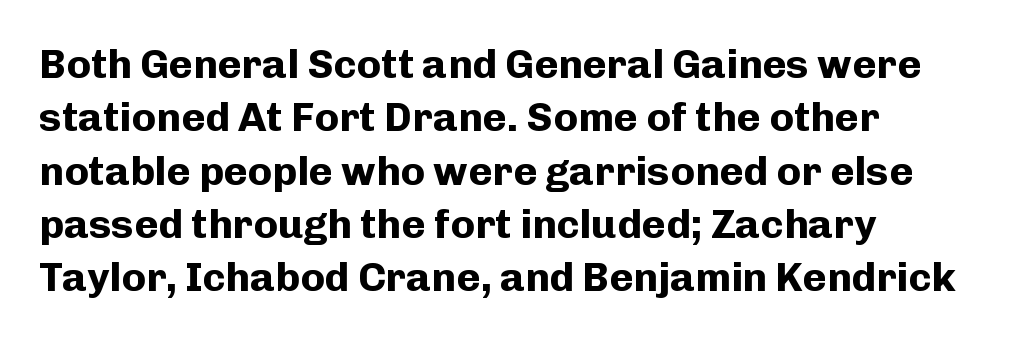
There is no visible air inserted between adjacent glyphs. Clear beneath every line of the passage. Font category for this specimen: sans-serif. This is roman type, the default non-slanted kind. Each glyph is drawn with heavy, bold strokes. Horizontal alignment here is leftward, the default for most running prose.
